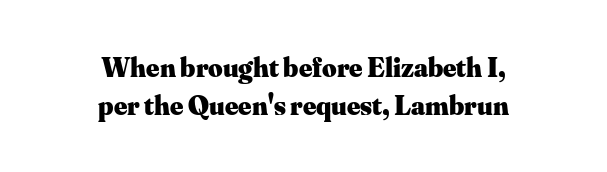
Q: Is the text bold? A: Yes.
Q: Is the text italic (slanted)? A: No, it is upright.
Q: Is the typeface a serif or a sans-serif typeface? A: Serif.
Q: Is the text underlined? A: No.
Q: How is the paragraph aligned? A: Centered.
Q: Is the spacing between letters normal or unusually wide? A: Normal.
Q: Is the spacing between lines tight, normal or loose? A: Normal.
Q: Width (condensed, normal, or wide)? A: Normal.
Q: Stroke contrast? A: Medium.
Q: x-height? A: Small.
Q: Monospaced? A: No.
